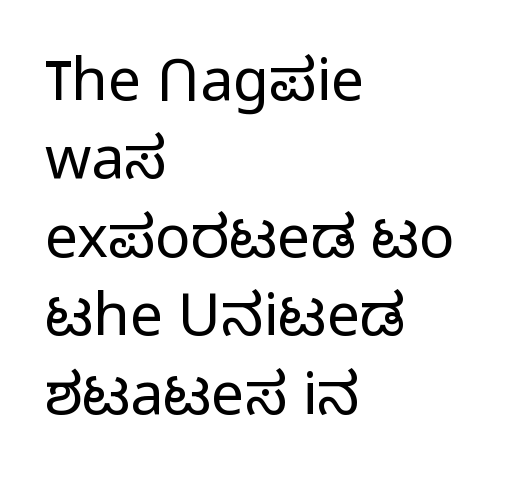
The image shows 59 px light sans-serif type, upright; set left-aligned, normal line spacing (1.33x), normal letter spacing, not underlined; low stroke contrast and a medium x-height.
